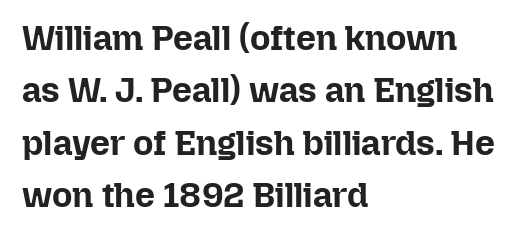
Check the space under the baseline: it is left empty. Is the block centered? No — it sits flush against the left margin. The letterforms sit shoulder to shoulder at normal distance. The letters advance in unequal steps, a hallmark of proportional type. In terms of leading, this rendering sits right in the middle. The typography opts for an upright posture over an oblique one.
